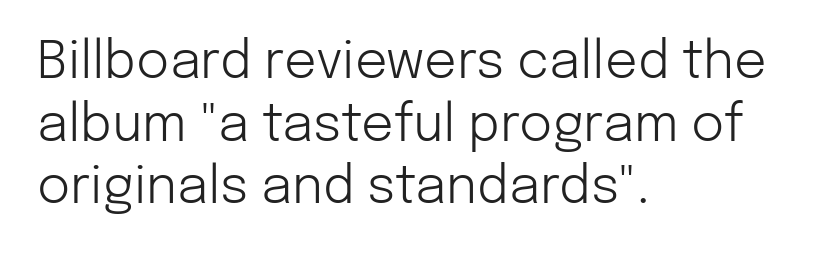
Q: Is the text bold? A: No.
Q: Is the text italic (slanted)? A: No, it is upright.
Q: Is the typeface a serif or a sans-serif typeface? A: Sans-serif.
Q: Is the text underlined? A: No.
Q: How is the paragraph aligned? A: Left-aligned.
Q: Is the spacing between letters normal or unusually wide? A: Normal.
Q: Width (condensed, normal, or wide)? A: Normal.
Q: Stroke contrast? A: Low.
Q: x-height? A: Medium.
Q: Monospaced? A: No.
